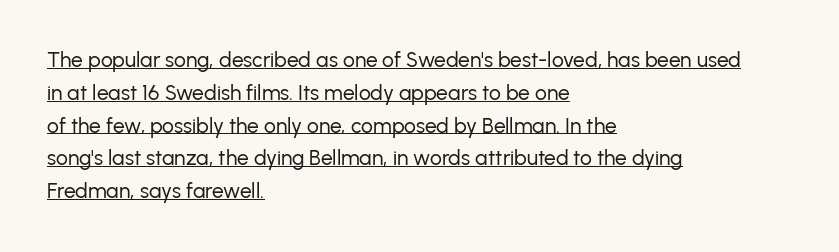
The image shows 21 px text type, upright; set left-aligned, normal line spacing (1.56x), normal letter spacing, underlined.
